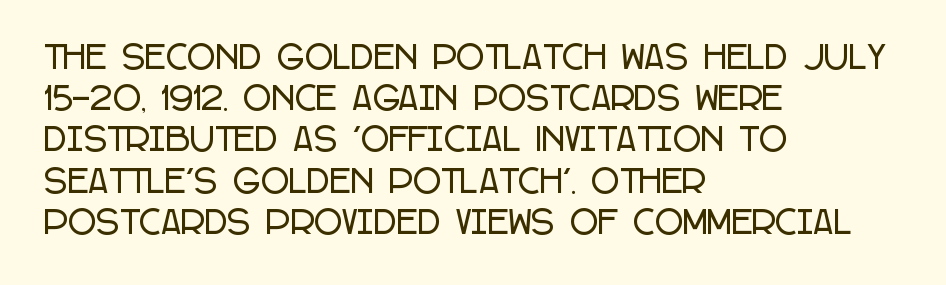
{"serif": "no", "italic": "no", "width": "condensed", "stroke_contrast": "low", "x_height": "large", "monospaced": "no", "underline": "no", "align": "left", "line_spacing": "normal", "line_spacing_ratio": 1.33, "letter_spacing": "normal", "letter_spacing_em": 0.0, "glyph_px": 31}
